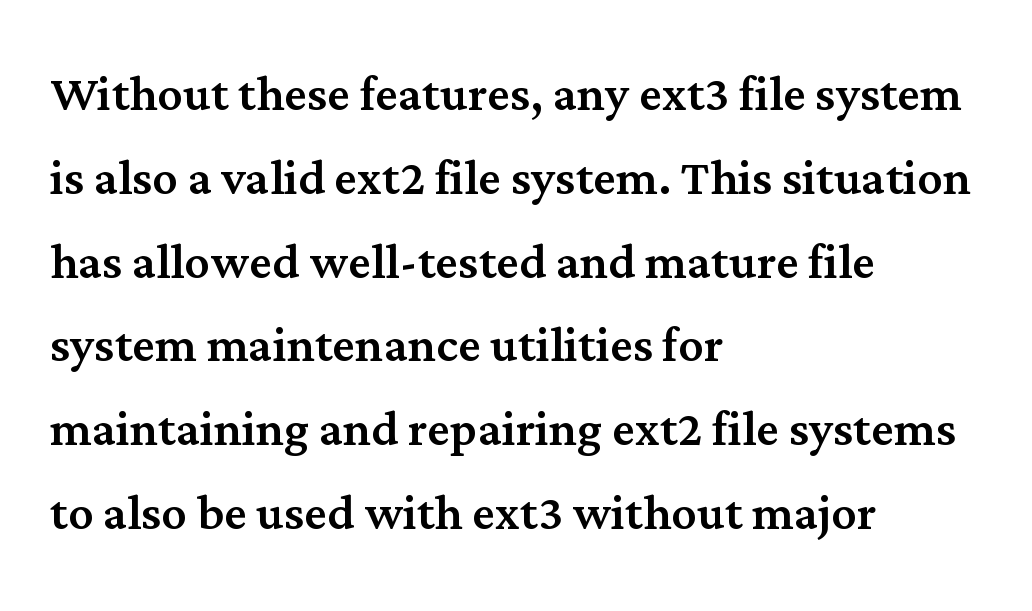
The image shows 63 px serif type, upright; set left-aligned, normal line spacing (1.33x), normal letter spacing, not underlined; medium stroke contrast and a medium x-height.
